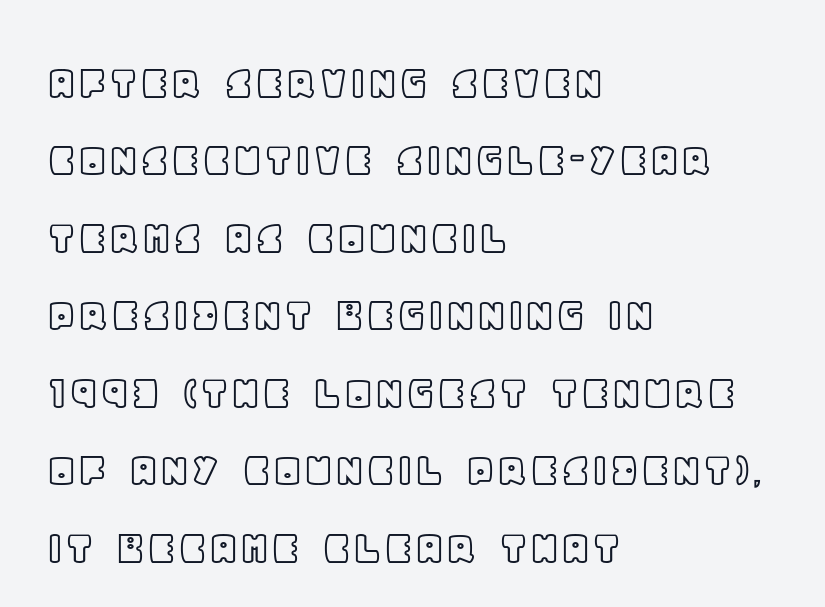
Every stem runs plumb, perpendicular to the baseline. These lines are rendered in a variable-pitch font. Honestly, there is no underline to notice here at all. Visually the block forms a straight wall on the left and a jagged coastline on the right. Nothing unusual about the tracking: characters are spaced as the font intends.
